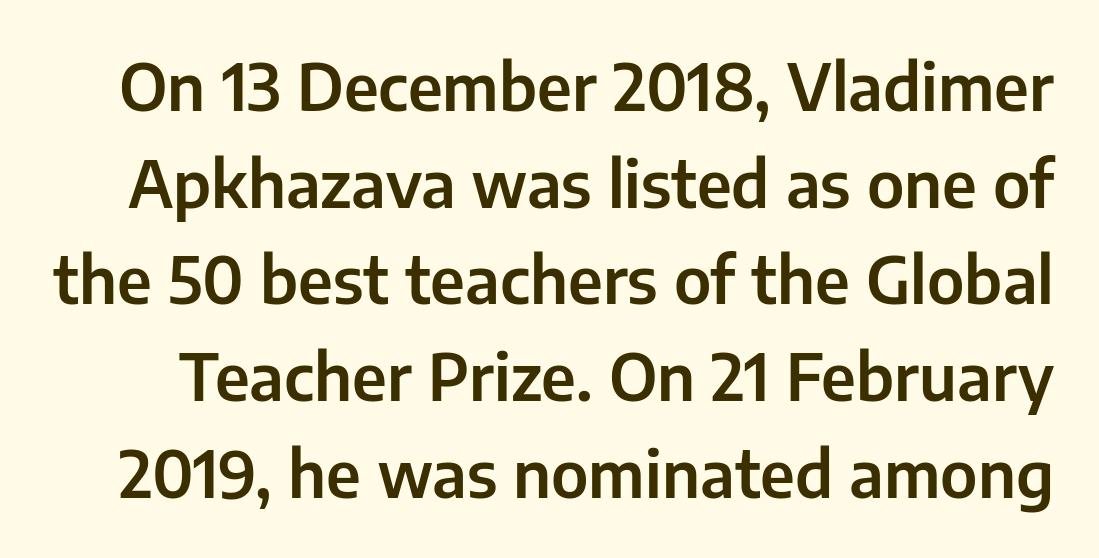
Q: Is the text italic (slanted)? A: No, it is upright.
Q: Is the typeface a serif or a sans-serif typeface? A: Sans-serif.
Q: Is the text underlined? A: No.
Q: Is the spacing between letters normal or unusually wide? A: Normal.
Q: Is the spacing between lines tight, normal or loose? A: Normal.
Q: Width (condensed, normal, or wide)? A: Normal.
Q: Stroke contrast? A: Low.
Q: x-height? A: Medium.
Q: Monospaced? A: No.
